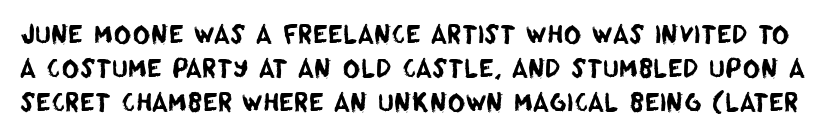
Q: Is the text underlined? A: No.
Q: Is the spacing between letters normal or unusually wide? A: Normal.
Q: Is the spacing between lines tight, normal or loose? A: Normal.
